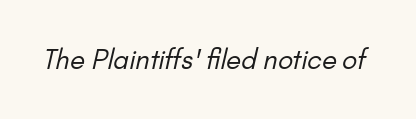
The line texture is even and compact thanks to regular tracking. Glance below the letters and you will spot only blank space. Heft: none added — not bold.
